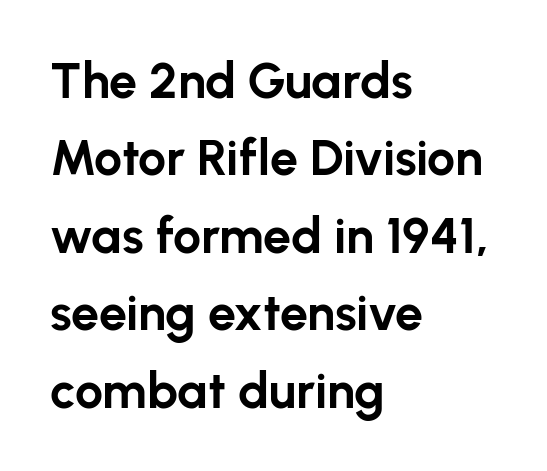
The image shows 50 px bold sans-serif type, upright; set left-aligned, normal line spacing (1.55x), normal letter spacing, not underlined; low stroke contrast and a medium x-height.
